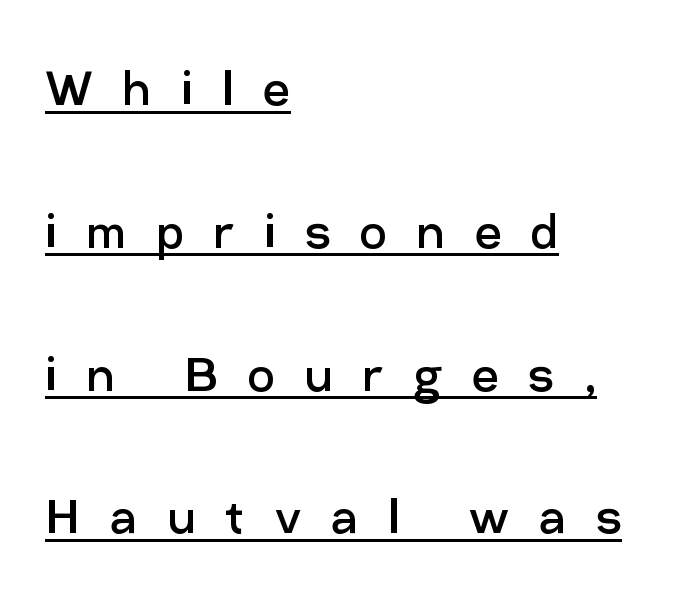
Q: Is the text bold? A: No.
Q: Is the text italic (slanted)? A: No, it is upright.
Q: Is the typeface a serif or a sans-serif typeface? A: Sans-serif.
Q: Is the text underlined? A: Yes.
Q: How is the paragraph aligned? A: Left-aligned.
Q: Is the spacing between letters normal or unusually wide? A: Unusually wide.
Q: Is the spacing between lines tight, normal or loose? A: Loose.
Q: Width (condensed, normal, or wide)? A: Normal.
Q: Stroke contrast? A: Low.
Q: x-height? A: Medium.
Q: Monospaced? A: No.
